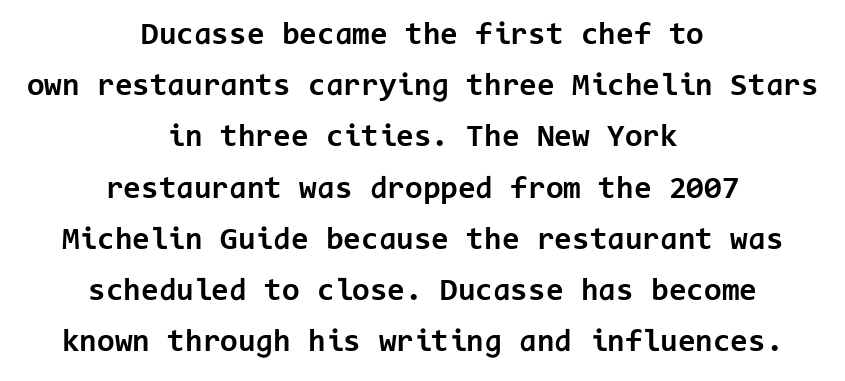
Q: Is the text bold? A: Yes.
Q: Is the text italic (slanted)? A: No, it is upright.
Q: Is the typeface a serif or a sans-serif typeface? A: Sans-serif.
Q: Is the text underlined? A: No.
Q: How is the paragraph aligned? A: Centered.
Q: Is the spacing between letters normal or unusually wide? A: Normal.
Q: Is the spacing between lines tight, normal or loose? A: Normal.
Q: Width (condensed, normal, or wide)? A: Normal.
Q: Stroke contrast? A: Low.
Q: x-height? A: Medium.
Q: Monospaced? A: Yes.
